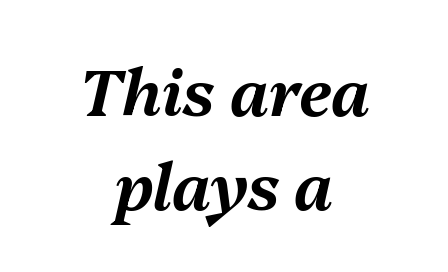
The image shows 64 px text type, italic (leaning right); set centered, normal line spacing (1.47x), normal letter spacing, not underlined; medium stroke contrast and a medium x-height.
